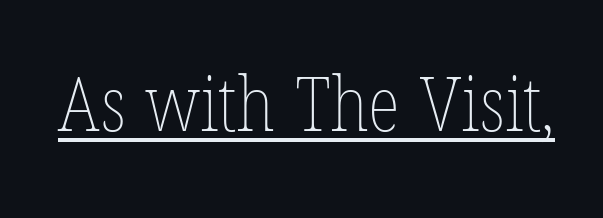
Do the letters lean? They stand straight. The rendered words wear a rule along their underside. A typesetter would call this zero additional tracking. The weight tops out at a normal text grade.
